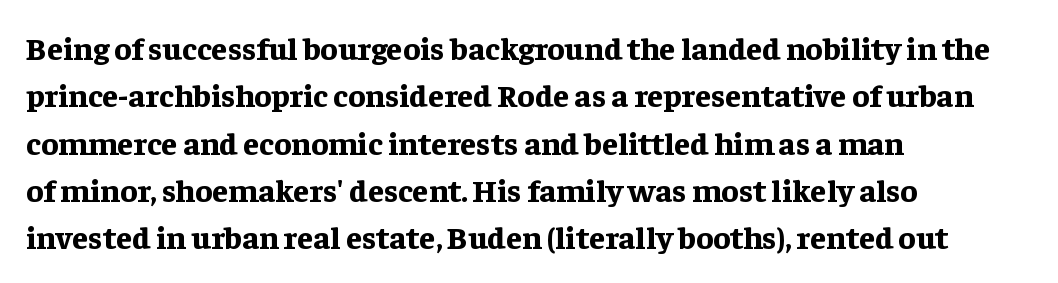
The image shows 32 px bold serif type, upright; set left-aligned, normal line spacing (1.48x), normal letter spacing, not underlined; low stroke contrast and a medium x-height.
